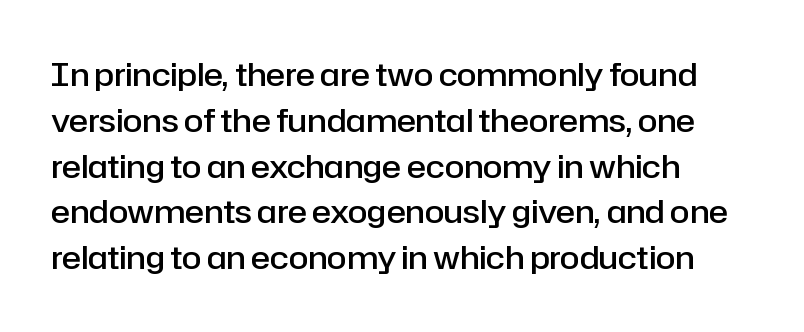
Q: Is the text bold? A: Semi-bold.
Q: Is the text italic (slanted)? A: No, it is upright.
Q: Is the typeface a serif or a sans-serif typeface? A: Sans-serif.
Q: Is the text underlined? A: No.
Q: How is the paragraph aligned? A: Left-aligned.
Q: Is the spacing between letters normal or unusually wide? A: Normal.
Q: Is the spacing between lines tight, normal or loose? A: Normal.
Q: Width (condensed, normal, or wide)? A: Normal.
Q: Stroke contrast? A: Low.
Q: x-height? A: Medium.
Q: Monospaced? A: No.
